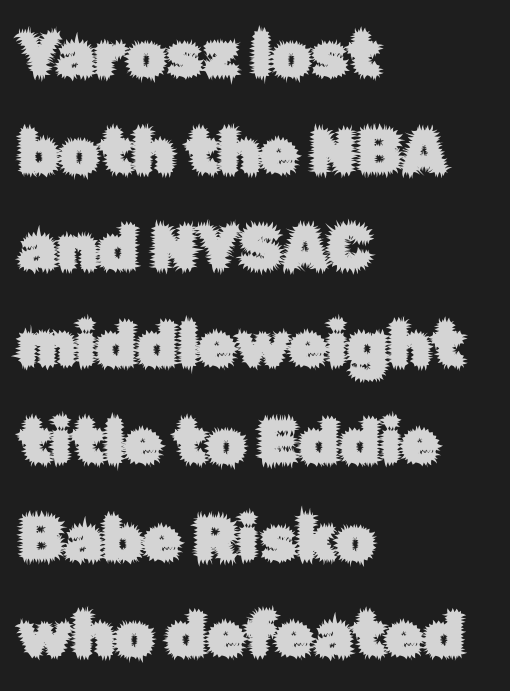
The image shows 62 px sans-serif type, upright; set left-aligned, normal line spacing (1.56x), normal letter spacing, not underlined; low stroke contrast and a medium x-height.
